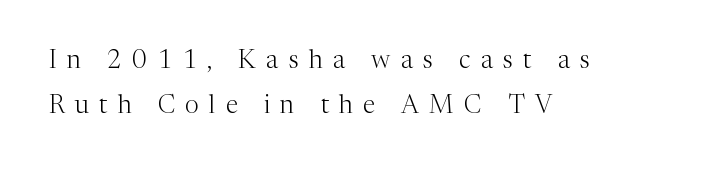
The image shows 25 px text type, upright; set left-aligned, line spacing 1.79x, unusually wide letter spacing (+0.41 em), not underlined.
